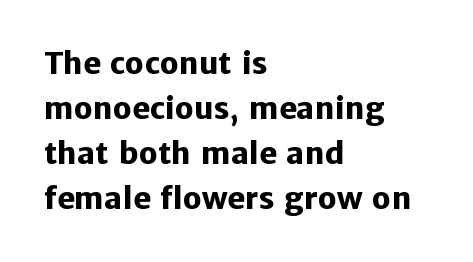
{"serif": "no", "italic": "no", "bold": "yes", "weight": "heavy", "width": "normal", "stroke_contrast": "low", "x_height": "medium", "monospaced": "no", "underline": "no", "align": "left", "line_spacing": "normal", "line_spacing_ratio": 1.5, "letter_spacing": "normal", "letter_spacing_em": 0.0, "glyph_px": 30}
